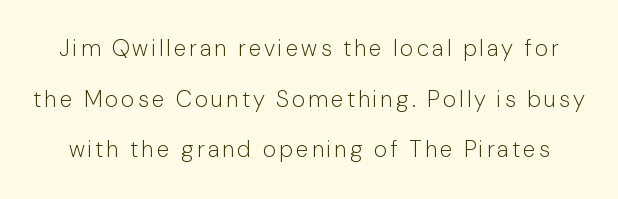
Q: Is the text bold? A: No.
Q: Is the text italic (slanted)? A: No, it is upright.
Q: Is the text underlined? A: No.
Q: Is the spacing between lines tight, normal or loose? A: Loose.
